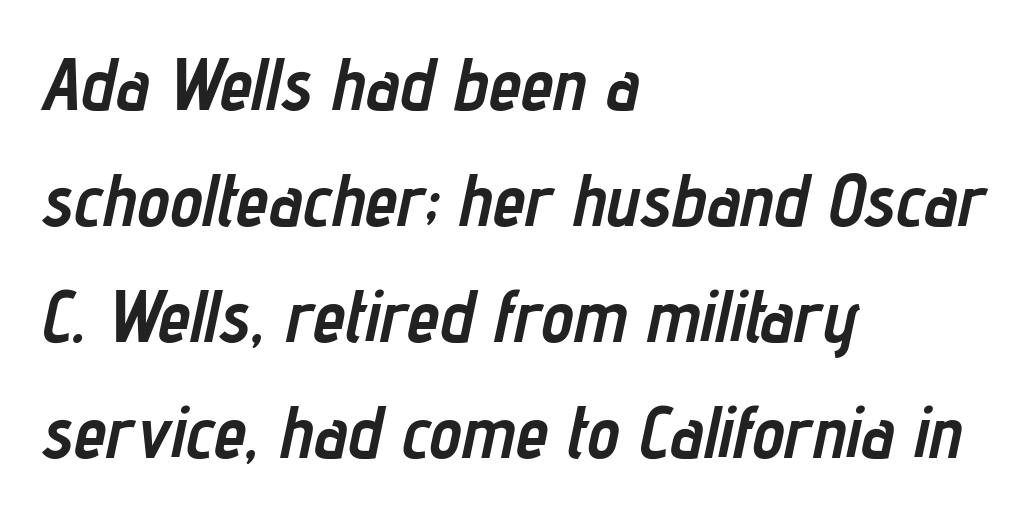
Q: Is the text bold? A: Yes.
Q: Is the text italic (slanted)? A: Yes, it leans right by about 12 degrees.
Q: Is the text underlined? A: No.
Q: How is the paragraph aligned? A: Left-aligned.
Q: Is the spacing between letters normal or unusually wide? A: Normal.
Q: Is the spacing between lines tight, normal or loose? A: Normal.
Q: Width (condensed, normal, or wide)? A: Condensed.
Q: Stroke contrast? A: Low.
Q: x-height? A: Medium.
Q: Monospaced? A: No.
